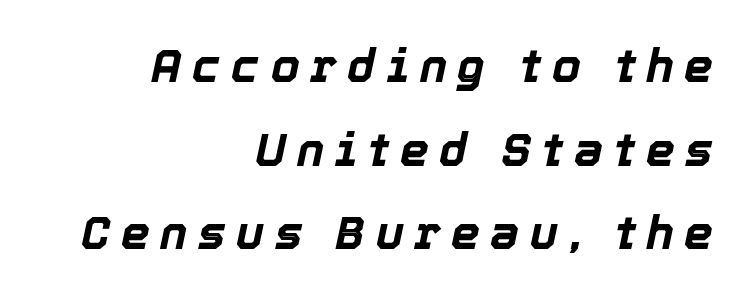
Each word looks stretched out because of the extra space between its letters. Short and long lines alike share a common ending point at right. A typesetter would call this proportional, since set widths differ per character. Words float on clear page, feet unadorned. Is the type slanted? Yes — the strokes lean at a clear angle.
